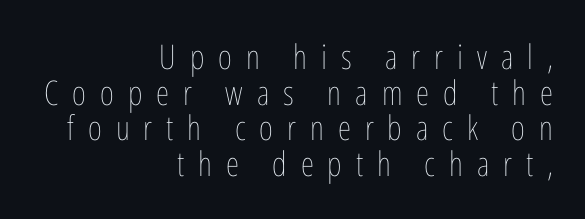
No heavy texture on the line: the type isn't bold. A student would call this right alignment; a typographer would say flush right, rag left. The baseline area is clear. Character widths vary here, with narrow letters taking less room than wide ones.
